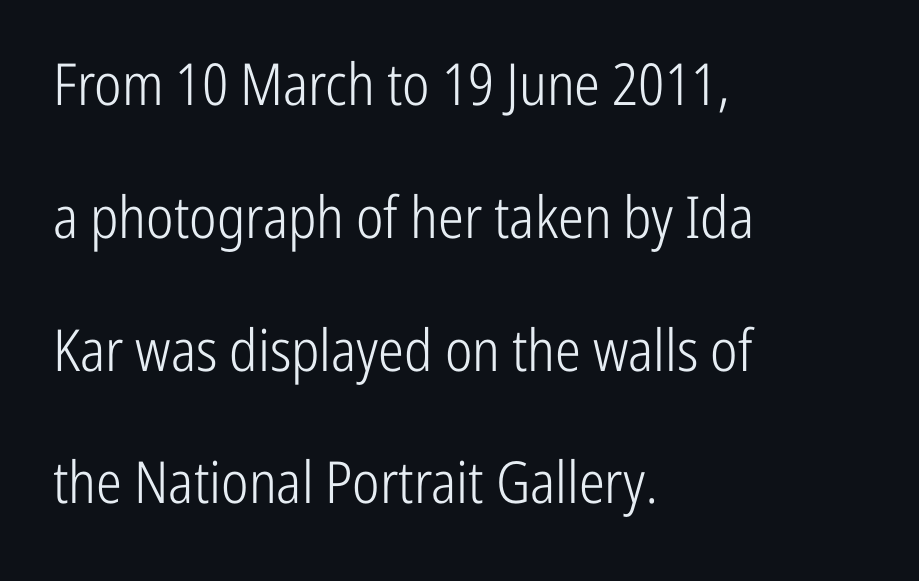
Do the characters align in a grid? No, the font is proportional. Weight: in the light-to-regular range. Regarding serifs, this sample does without them. The space between consecutive lines is lavish.
